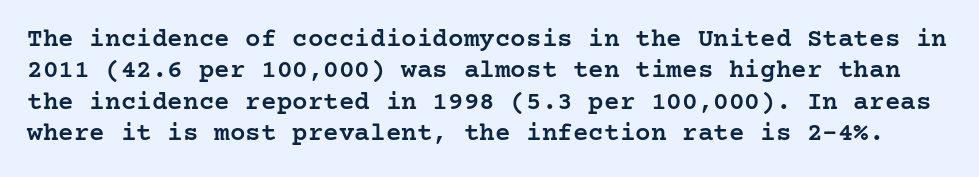
{"italic": "no", "bold": "semi", "underline": "no", "line_spacing_ratio": 1.21, "letter_spacing": "normal", "letter_spacing_em": 0.0, "glyph_px": 26}
